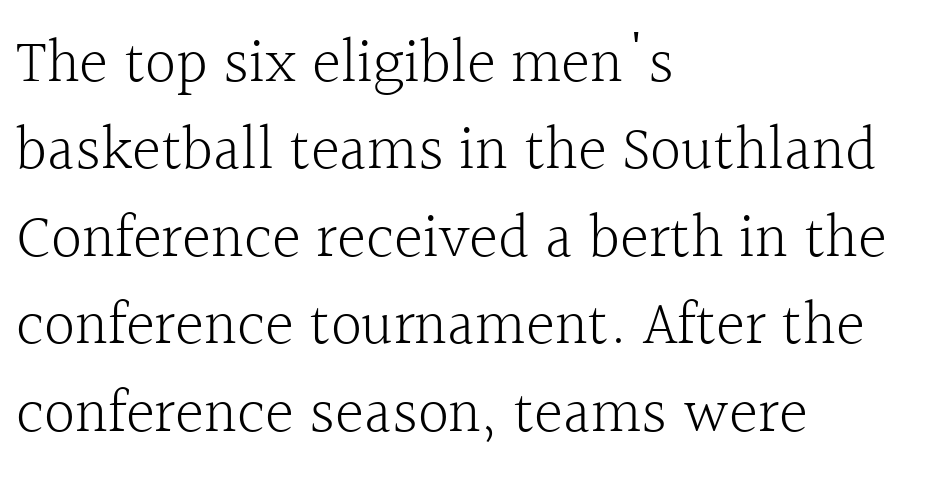
Q: Is the text bold? A: No.
Q: Is the text italic (slanted)? A: No, it is upright.
Q: Is the typeface a serif or a sans-serif typeface? A: Serif.
Q: Is the text underlined? A: No.
Q: How is the paragraph aligned? A: Left-aligned.
Q: Is the spacing between letters normal or unusually wide? A: Normal.
Q: Is the spacing between lines tight, normal or loose? A: Normal.
Q: Width (condensed, normal, or wide)? A: Normal.
Q: x-height? A: Medium.
Q: Monospaced? A: No.
